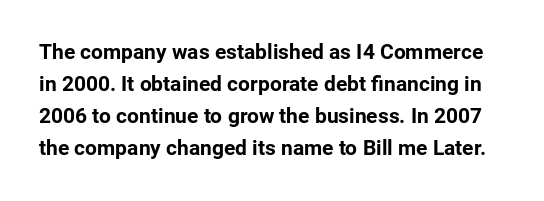
The image shows 21 px bold type, upright; set normal line spacing (1.53x), normal letter spacing, not underlined.
